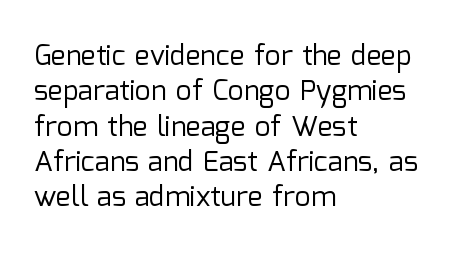
Q: Is the text bold? A: No.
Q: Is the text italic (slanted)? A: No, it is upright.
Q: Is the typeface a serif or a sans-serif typeface? A: Sans-serif.
Q: Is the text underlined? A: No.
Q: How is the paragraph aligned? A: Left-aligned.
Q: Is the spacing between letters normal or unusually wide? A: Normal.
Q: Is the spacing between lines tight, normal or loose? A: Normal.
Q: Width (condensed, normal, or wide)? A: Normal.
Q: Stroke contrast? A: Low.
Q: x-height? A: Medium.
Q: Monospaced? A: No.
